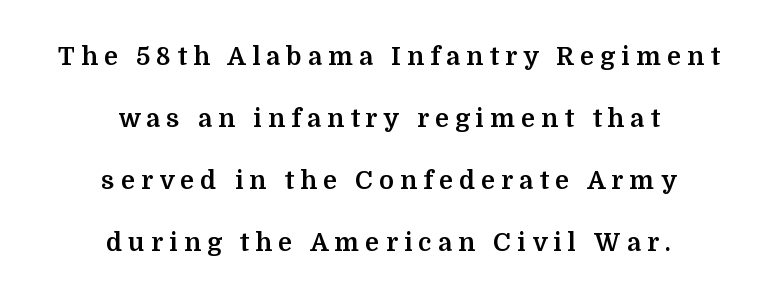
The image shows 25 px bold type, upright; set centered, loose line spacing (2.48x), unusually wide letter spacing (+0.25 em), not underlined.
